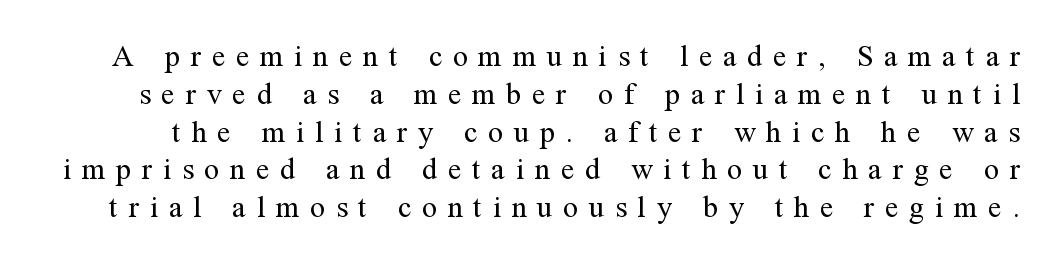
Q: Is the text bold? A: No.
Q: Is the text italic (slanted)? A: No, it is upright.
Q: Is the typeface a serif or a sans-serif typeface? A: Serif.
Q: Is the text underlined? A: No.
Q: Is the spacing between letters normal or unusually wide? A: Unusually wide.
Q: Is the spacing between lines tight, normal or loose? A: Normal.
Q: Width (condensed, normal, or wide)? A: Normal.
Q: Stroke contrast? A: Medium.
Q: x-height? A: Medium.
Q: Monospaced? A: No.
